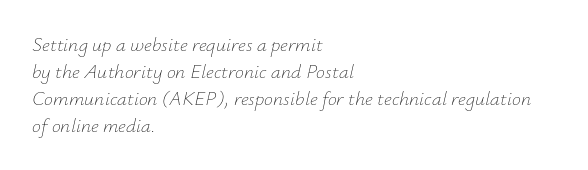
The axis of the letterforms is tilted away from vertical. Standard letterfit; no display-style spreading of the glyphs. This sample keeps an unexceptional amount of space between lines. The typesetting does not lean heavy: it is not bold. The specimen omits any rule beneath the text block's lines.
